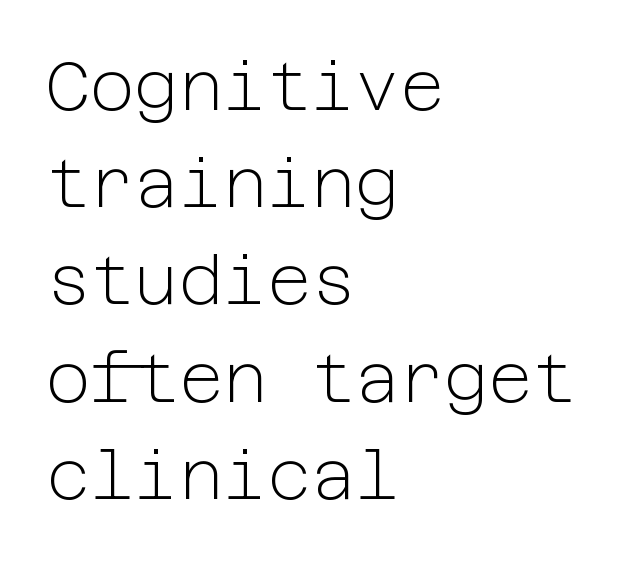
{"serif": "no", "italic": "no", "bold": "no", "weight": "light", "width": "normal", "stroke_contrast": "low", "x_height": "medium", "underline": "no", "align": "left", "line_spacing": "normal", "line_spacing_ratio": 1.43, "letter_spacing": "normal", "letter_spacing_em": 0.0, "glyph_px": 68}
